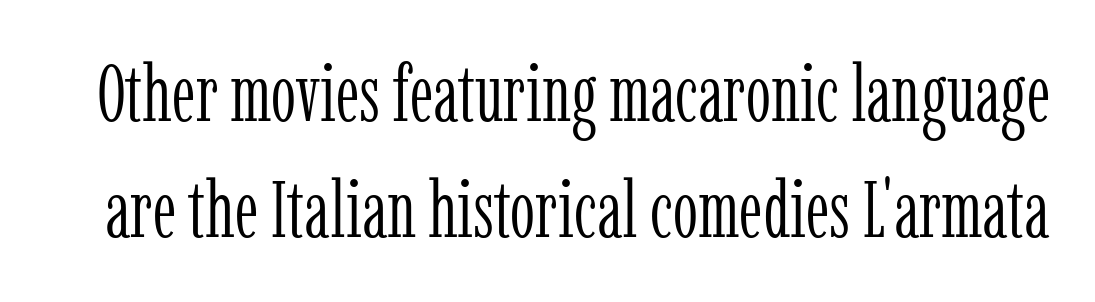
The image shows 80 px light, condensed serif type, upright; set normal line spacing (1.45x), normal letter spacing, not underlined; low stroke contrast and a medium x-height.
